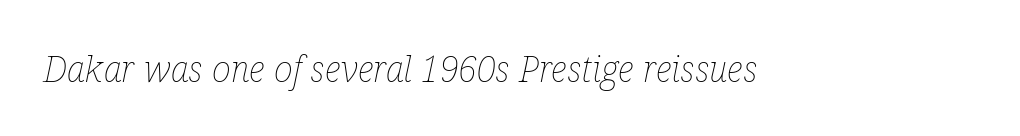
{"italic": "yes", "lean": "right", "slant_degrees": 12, "bold": "no", "weight": "thin", "width": "condensed", "stroke_contrast": "low", "x_height": "medium", "monospaced": "no", "underline": "no", "letter_spacing": "normal", "letter_spacing_em": 0.0, "glyph_px": 36}
